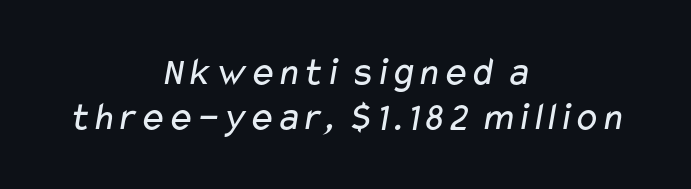
{"serif": "no", "bold": "no", "weight": "regular", "width": "wide", "stroke_contrast": "low", "x_height": "medium", "monospaced": "no", "underline": "no", "align": "center", "line_spacing": "tight", "line_spacing_ratio": 1.12, "letter_spacing": "normal", "letter_spacing_em": 0.0, "glyph_px": 40}
